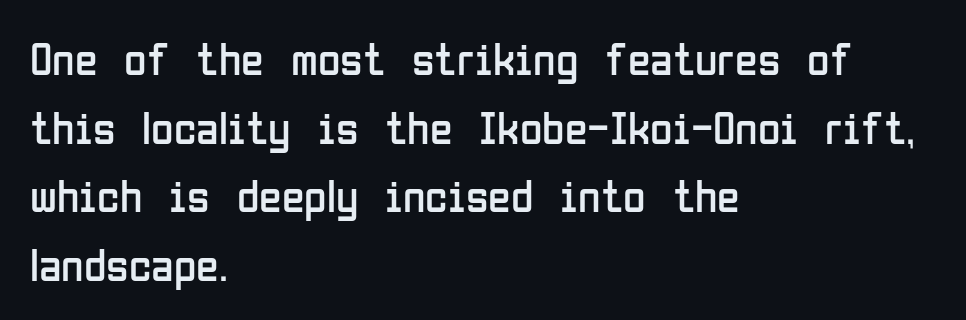
Q: Is the text bold? A: No.
Q: Is the text italic (slanted)? A: No, it is upright.
Q: Is the typeface a serif or a sans-serif typeface? A: Sans-serif.
Q: Is the text underlined? A: No.
Q: How is the paragraph aligned? A: Left-aligned.
Q: Is the spacing between letters normal or unusually wide? A: Normal.
Q: Is the spacing between lines tight, normal or loose? A: Normal.
Q: Width (condensed, normal, or wide)? A: Condensed.
Q: Stroke contrast? A: Low.
Q: x-height? A: Medium.
Q: Monospaced? A: No.
